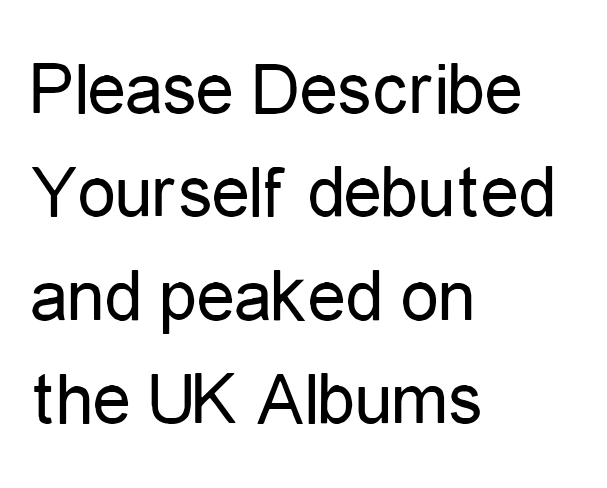
Q: Is the text bold? A: No.
Q: Is the text italic (slanted)? A: No, it is upright.
Q: Is the typeface a serif or a sans-serif typeface? A: Sans-serif.
Q: Is the text underlined? A: No.
Q: How is the paragraph aligned? A: Left-aligned.
Q: Is the spacing between letters normal or unusually wide? A: Normal.
Q: Is the spacing between lines tight, normal or loose? A: Normal.
Q: Width (condensed, normal, or wide)? A: Condensed.
Q: Stroke contrast? A: Low.
Q: x-height? A: Medium.
Q: Monospaced? A: No.
